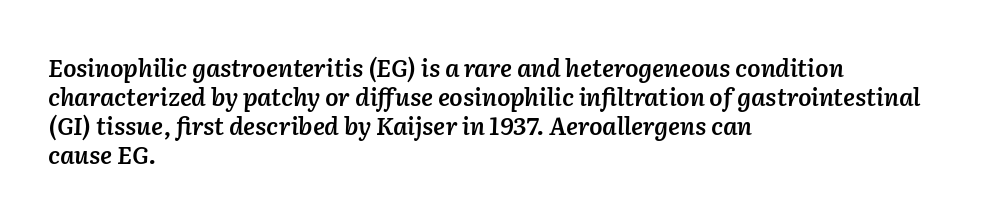
The image shows 24 px text type, italic (leaning right); set left-aligned, line spacing 1.21x, normal letter spacing, not underlined.
